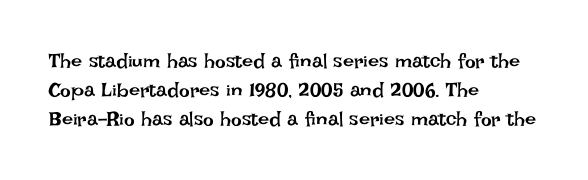
The image shows 20 px text type, upright; set left-aligned, normal line spacing (1.44x), normal letter spacing, not underlined.
